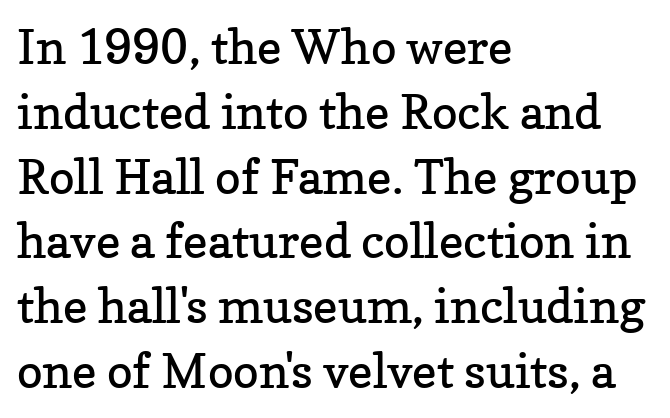
Q: Is the text bold? A: No.
Q: Is the text italic (slanted)? A: No, it is upright.
Q: Is the typeface a serif or a sans-serif typeface? A: Serif.
Q: Is the text underlined? A: No.
Q: How is the paragraph aligned? A: Left-aligned.
Q: Is the spacing between letters normal or unusually wide? A: Normal.
Q: Is the spacing between lines tight, normal or loose? A: Normal.
Q: Width (condensed, normal, or wide)? A: Normal.
Q: Stroke contrast? A: Low.
Q: x-height? A: Medium.
Q: Monospaced? A: No.
